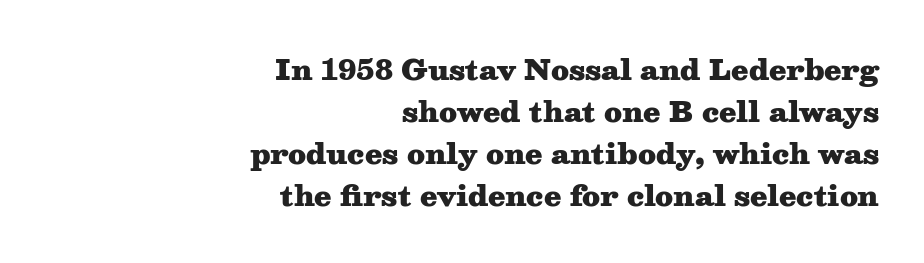
Letterform terminals end in serifs throughout the passage. Rule under the text: the space is simply empty. A typesetter would call this proportional, since set widths differ per character. These lines stack with their right ends in a neat column.
